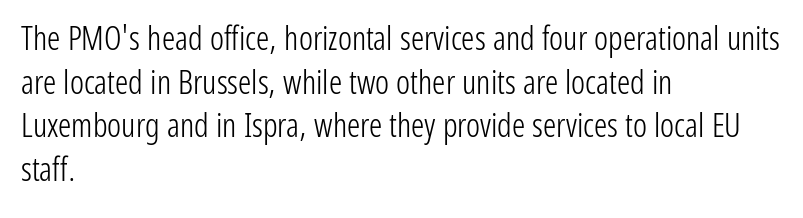
The image shows 33 px light, condensed sans-serif type, upright; set left-aligned, normal line spacing (1.32x), normal letter spacing, not underlined; low stroke contrast and a medium x-height.
